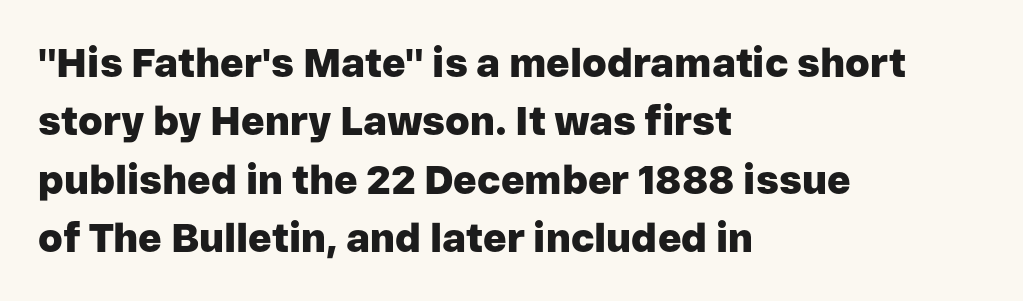
Q: Is the text bold? A: Yes.
Q: Is the text italic (slanted)? A: No, it is upright.
Q: Is the typeface a serif or a sans-serif typeface? A: Sans-serif.
Q: Is the text underlined? A: No.
Q: How is the paragraph aligned? A: Left-aligned.
Q: Is the spacing between letters normal or unusually wide? A: Normal.
Q: Is the spacing between lines tight, normal or loose? A: Normal.
Q: Width (condensed, normal, or wide)? A: Normal.
Q: Stroke contrast? A: Low.
Q: x-height? A: Medium.
Q: Monospaced? A: No.
